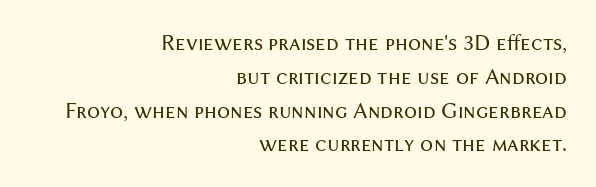
Q: Is the text bold? A: No.
Q: Is the text italic (slanted)? A: No, it is upright.
Q: Is the text underlined? A: No.
Q: How is the paragraph aligned? A: Right-aligned.
Q: Is the spacing between letters normal or unusually wide? A: Normal.
Q: Is the spacing between lines tight, normal or loose? A: Normal.
